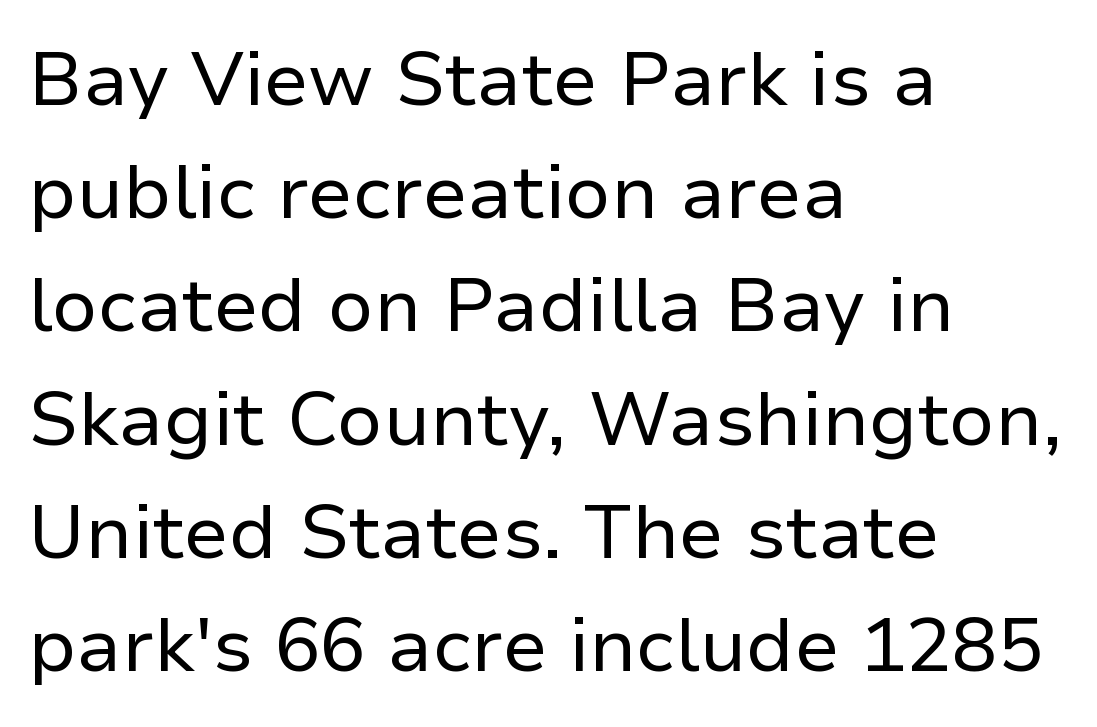
Between one letter and the next there's only the usual sliver of space. The typeface has the unassuming heft of standard copy or less. The text was rendered using a sans face with plain stroke endings. The designer left line spacing at the default. Note the varied advance widths — an 'i' is clearly narrower than an 'm'. Rendered with straight, roman letterforms.
